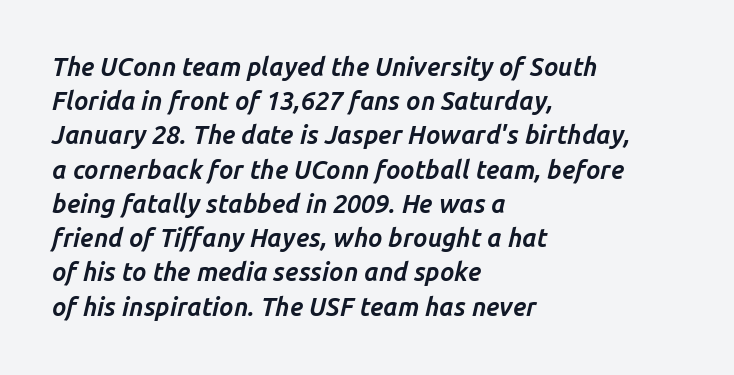
{"italic": "yes", "lean": "right", "slant_degrees": 14, "bold": "yes", "underline": "no", "align": "left", "line_spacing": "normal", "line_spacing_ratio": 1.37, "letter_spacing": "normal", "letter_spacing_em": 0.0, "glyph_px": 25}
